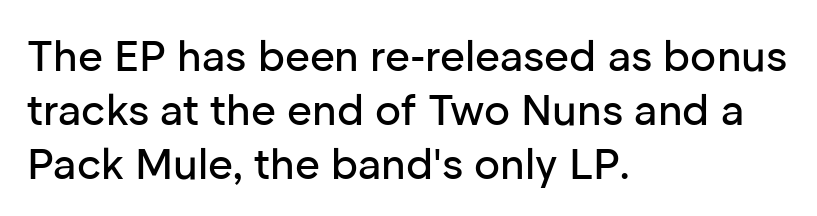
{"serif": "no", "italic": "no", "width": "normal", "stroke_contrast": "low", "x_height": "medium", "monospaced": "no", "underline": "no", "align": "left", "line_spacing": "normal", "line_spacing_ratio": 1.26, "letter_spacing": "normal", "letter_spacing_em": 0.0, "glyph_px": 43}
